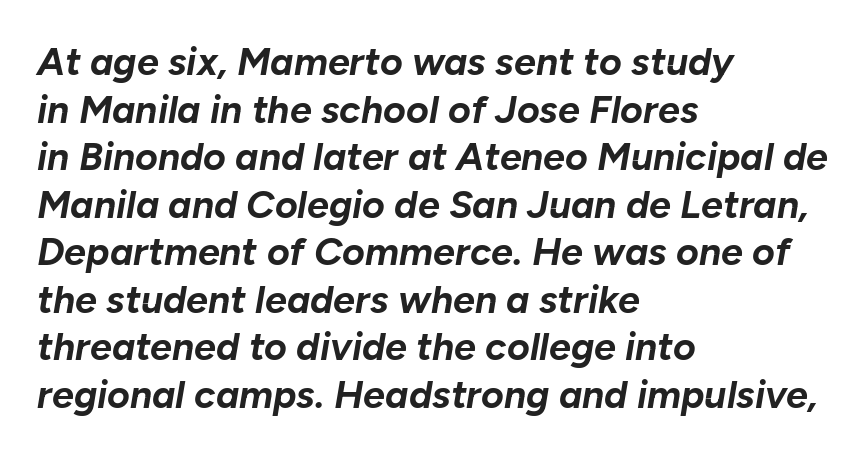
Q: Is the text bold? A: Yes.
Q: Is the text italic (slanted)? A: Yes, it leans right by about 10 degrees.
Q: Is the text underlined? A: No.
Q: How is the paragraph aligned? A: Left-aligned.
Q: Is the spacing between letters normal or unusually wide? A: Normal.
Q: Width (condensed, normal, or wide)? A: Normal.
Q: Stroke contrast? A: Low.
Q: x-height? A: Medium.
Q: Monospaced? A: No.
